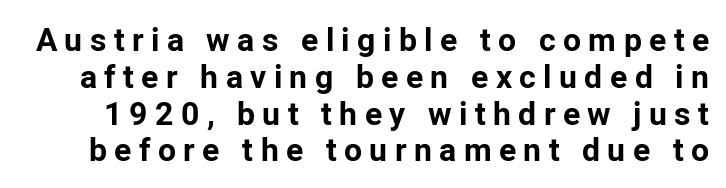
Q: Is the text bold? A: Yes.
Q: Is the text italic (slanted)? A: No, it is upright.
Q: Is the typeface a serif or a sans-serif typeface? A: Sans-serif.
Q: Is the text underlined? A: No.
Q: Is the spacing between letters normal or unusually wide? A: Unusually wide.
Q: Is the spacing between lines tight, normal or loose? A: Tight.
Q: Width (condensed, normal, or wide)? A: Normal.
Q: Stroke contrast? A: Low.
Q: x-height? A: Medium.
Q: Monospaced? A: No.
